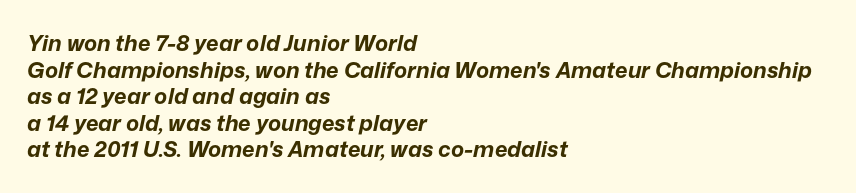
{"italic": "yes", "lean": "right", "slant_degrees": 12, "bold": "yes", "underline": "no", "align": "left", "line_spacing_ratio": 1.21, "letter_spacing": "normal", "letter_spacing_em": 0.0, "glyph_px": 22}
